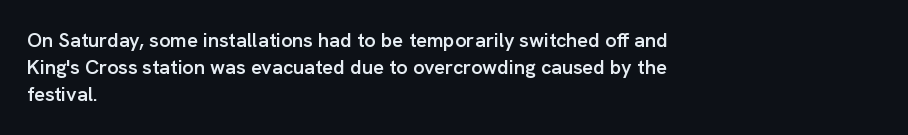
The image shows 20 px text type, upright; set left-aligned, normal line spacing (1.35x), normal letter spacing, not underlined.
